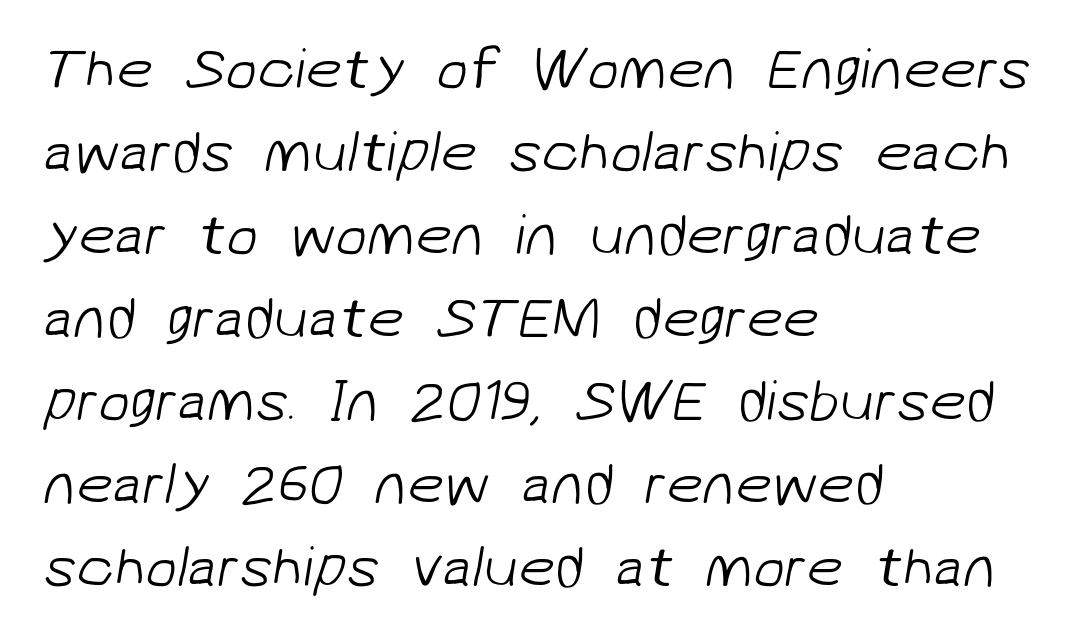
This rendering uses left alignment, leaving the right contour irregular. The letters advance in unequal steps, a hallmark of proportional type. Weight: regular or lighter. Letters rest on an invisible, unmarked baseline.
